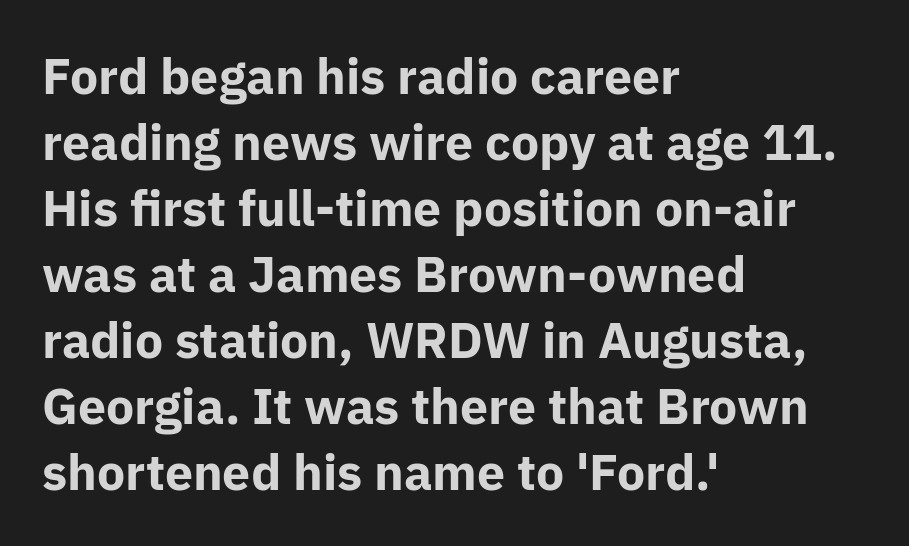
The image shows 50 px bold sans-serif type, upright; set left-aligned, normal line spacing (1.32x), normal letter spacing, not underlined; low stroke contrast and a medium x-height.
